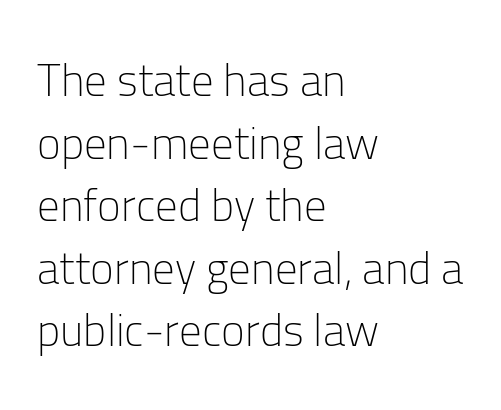
{"serif": "no", "italic": "no", "bold": "no", "weight": "light", "width": "normal", "stroke_contrast": "low", "x_height": "medium", "monospaced": "no", "underline": "no", "align": "left", "line_spacing": "normal", "line_spacing_ratio": 1.39, "letter_spacing": "normal", "letter_spacing_em": 0.0, "glyph_px": 45}
